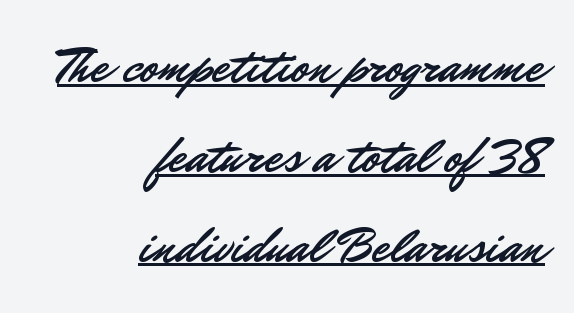
{"serif": "no", "width": "normal", "stroke_contrast": "low", "x_height": "small", "monospaced": "no", "underline": "yes", "align": "right", "line_spacing_ratio": 1.76, "letter_spacing": "normal", "letter_spacing_em": 0.0, "glyph_px": 51}
